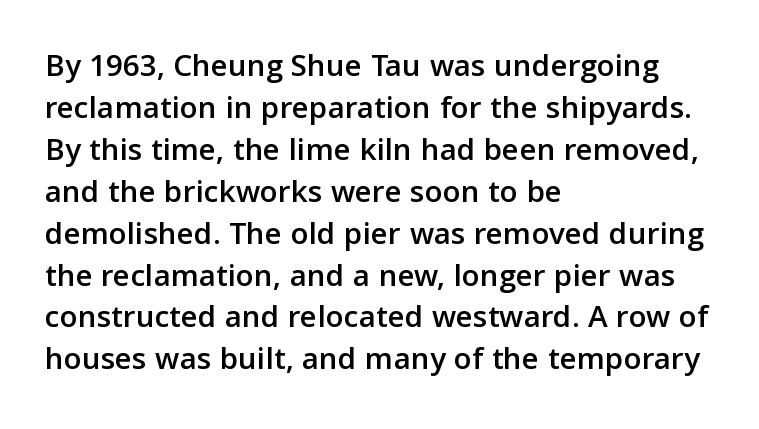
Q: Is the text italic (slanted)? A: No, it is upright.
Q: Is the typeface a serif or a sans-serif typeface? A: Sans-serif.
Q: Is the text underlined? A: No.
Q: How is the paragraph aligned? A: Left-aligned.
Q: Is the spacing between letters normal or unusually wide? A: Normal.
Q: Is the spacing between lines tight, normal or loose? A: Normal.
Q: Width (condensed, normal, or wide)? A: Normal.
Q: Stroke contrast? A: Low.
Q: x-height? A: Medium.
Q: Monospaced? A: No.
